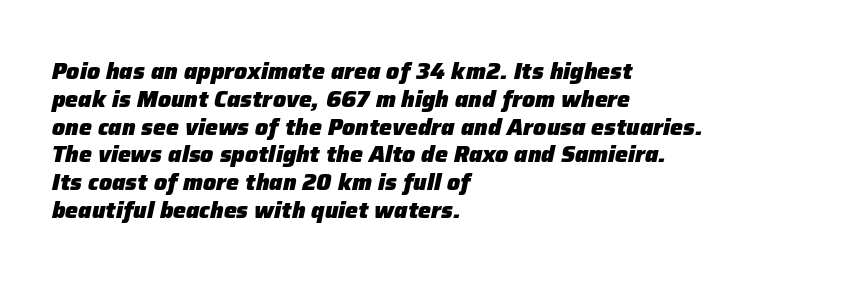
{"italic": "yes", "lean": "right", "slant_degrees": 12, "bold": "yes", "underline": "no", "align": "left", "line_spacing_ratio": 1.21, "letter_spacing": "normal", "letter_spacing_em": 0.0, "glyph_px": 23}
